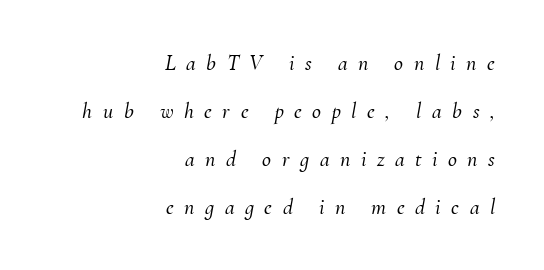
Students, observe: this is what heavily led, spacious text looks like. Compared with typical body copy, the letter spacing here is much looser. This rendering uses right alignment, leaving the left contour irregular. The words here are not underlined.
